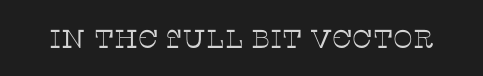
Q: Is the text bold? A: No.
Q: Is the text italic (slanted)? A: No, it is upright.
Q: Is the text underlined? A: No.
Q: Is the spacing between letters normal or unusually wide? A: Normal.
